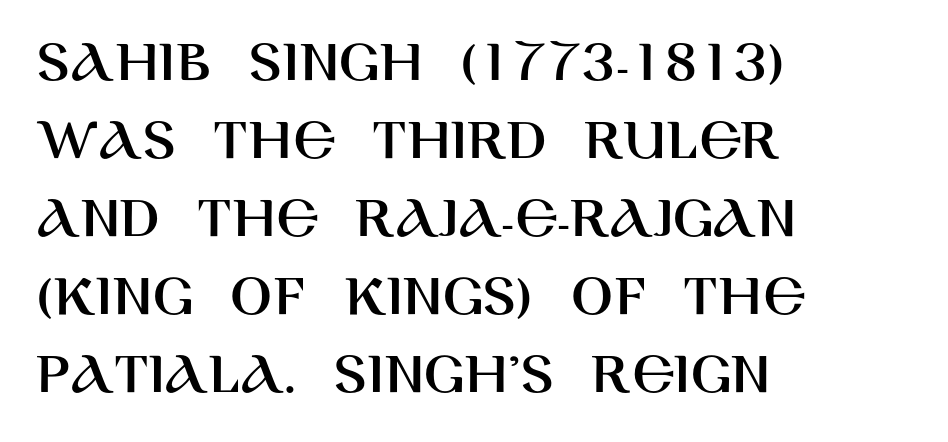
{"serif": "no", "italic": "no", "width": "normal", "stroke_contrast": "high", "x_height": "large", "monospaced": "no", "underline": "no", "align": "left", "line_spacing": "normal", "line_spacing_ratio": 1.26, "letter_spacing": "normal", "letter_spacing_em": 0.0, "glyph_px": 62}
